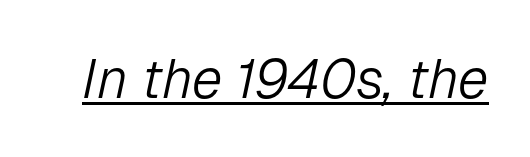
Looks like regular typesetting: each glyph gets only the width it needs. The typesetting does not lean heavy: it is not bold. Nothing unusual about the tracking: characters are spaced as the font intends. These characters rest on top of a visible drawn line.
